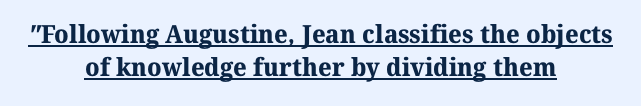
Q: Is the text bold? A: Yes.
Q: Is the text underlined? A: Yes.
Q: How is the paragraph aligned? A: Centered.
Q: Is the spacing between letters normal or unusually wide? A: Normal.
Q: Is the spacing between lines tight, normal or loose? A: Normal.
